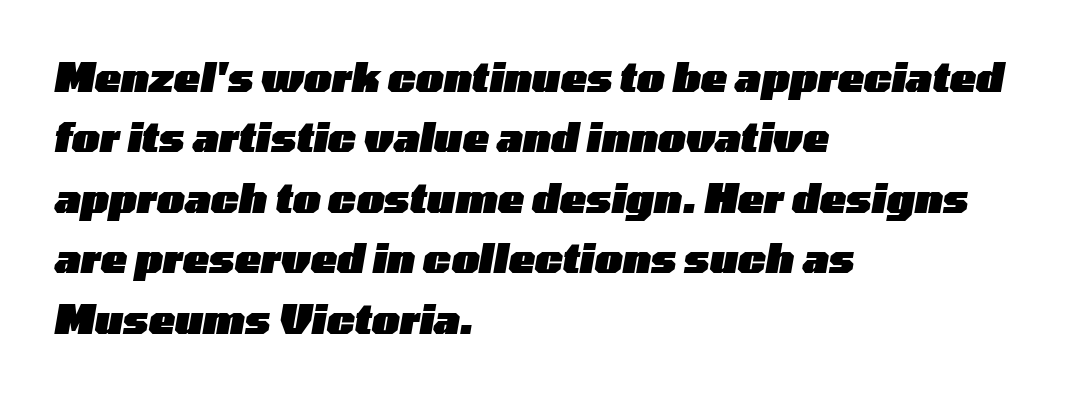
{"italic": "yes", "lean": "right", "slant_degrees": 10, "bold": "yes", "weight": "heavy", "width": "wide", "stroke_contrast": "low", "x_height": "medium", "monospaced": "no", "underline": "no", "align": "left", "line_spacing": "normal", "line_spacing_ratio": 1.55, "letter_spacing": "normal", "letter_spacing_em": 0.0, "glyph_px": 39}
